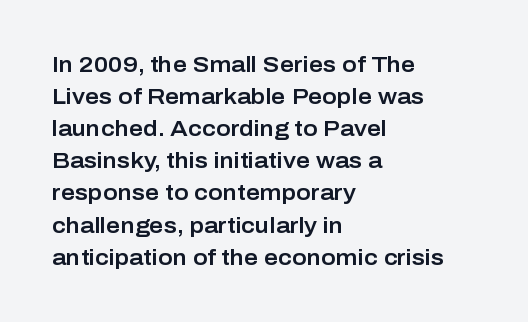
Q: Is the text italic (slanted)? A: No, it is upright.
Q: Is the text underlined? A: No.
Q: How is the paragraph aligned? A: Left-aligned.
Q: Is the spacing between letters normal or unusually wide? A: Normal.
Q: Is the spacing between lines tight, normal or loose? A: Normal.
